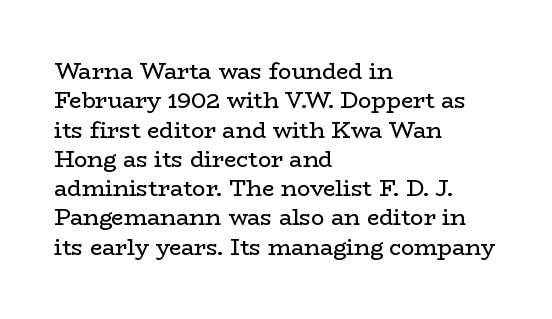
The image shows 22 px text type, upright; set left-aligned, normal line spacing (1.33x), normal letter spacing, not underlined.
